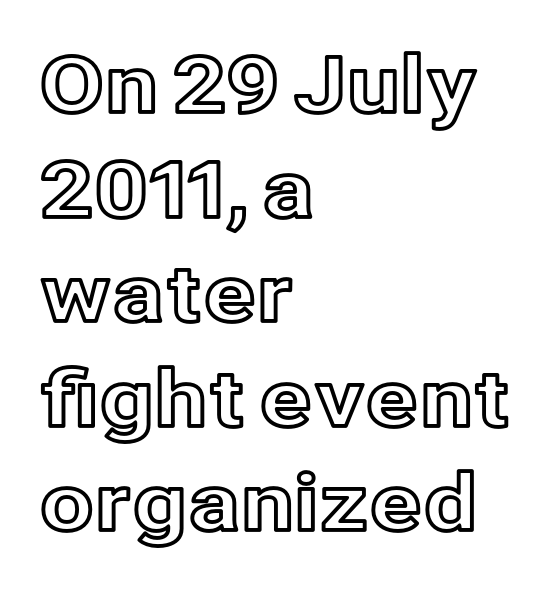
Q: Is the text italic (slanted)? A: No, it is upright.
Q: Is the text underlined? A: No.
Q: How is the paragraph aligned? A: Left-aligned.
Q: Is the spacing between letters normal or unusually wide? A: Normal.
Q: Is the spacing between lines tight, normal or loose? A: Normal.
Q: Width (condensed, normal, or wide)? A: Normal.
Q: x-height? A: Medium.
Q: Monospaced? A: No.
